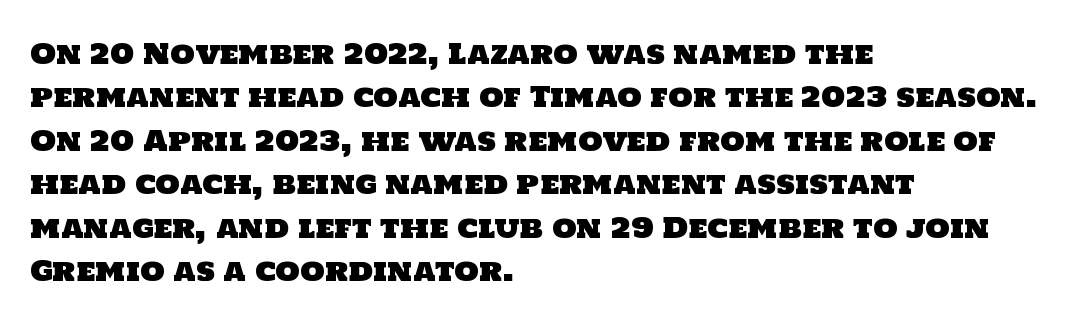
The image shows 28 px sans-serif type; set left-aligned, normal line spacing (1.55x), normal letter spacing, not underlined; low stroke contrast and a large x-height.
